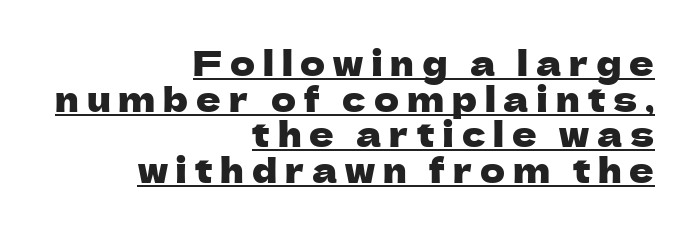
Q: Is the text italic (slanted)? A: No, it is upright.
Q: Is the typeface a serif or a sans-serif typeface? A: Sans-serif.
Q: Is the text underlined? A: Yes.
Q: How is the paragraph aligned? A: Right-aligned.
Q: Is the spacing between letters normal or unusually wide? A: Unusually wide.
Q: Is the spacing between lines tight, normal or loose? A: Tight.
Q: Width (condensed, normal, or wide)? A: Normal.
Q: Stroke contrast? A: Low.
Q: x-height? A: Medium.
Q: Monospaced? A: No.
